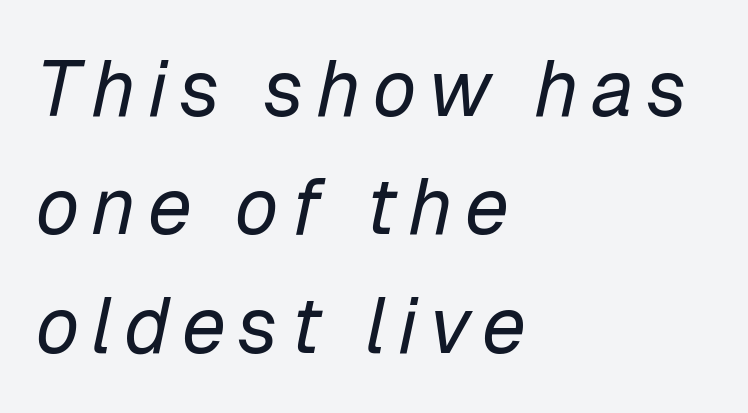
Q: Is the text bold? A: No.
Q: Is the text italic (slanted)? A: Yes, it leans right by about 12 degrees.
Q: Is the text underlined? A: No.
Q: How is the paragraph aligned? A: Left-aligned.
Q: Is the spacing between lines tight, normal or loose? A: Normal.
Q: Width (condensed, normal, or wide)? A: Normal.
Q: Stroke contrast? A: Low.
Q: x-height? A: Medium.
Q: Monospaced? A: No.
